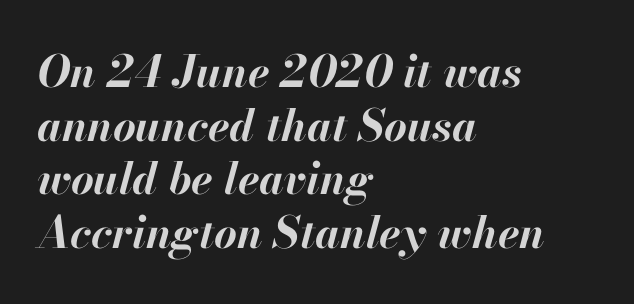
Q: Is the text bold? A: Yes.
Q: Is the text italic (slanted)? A: Yes, it leans right by about 13 degrees.
Q: Is the text underlined? A: No.
Q: How is the paragraph aligned? A: Left-aligned.
Q: Is the spacing between letters normal or unusually wide? A: Normal.
Q: Width (condensed, normal, or wide)? A: Normal.
Q: Stroke contrast? A: High.
Q: x-height? A: Small.
Q: Monospaced? A: No.
